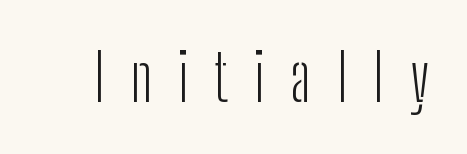
The image shows 65 px light, condensed sans-serif type, upright; set unusually wide letter spacing (+0.4 em), not underlined; low stroke contrast and a medium x-height.
